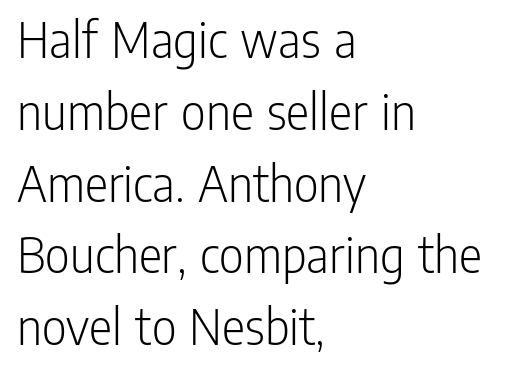
The image shows 54 px light, condensed sans-serif type, upright; set left-aligned, normal line spacing (1.33x), normal letter spacing, not underlined; low stroke contrast and a medium x-height.
